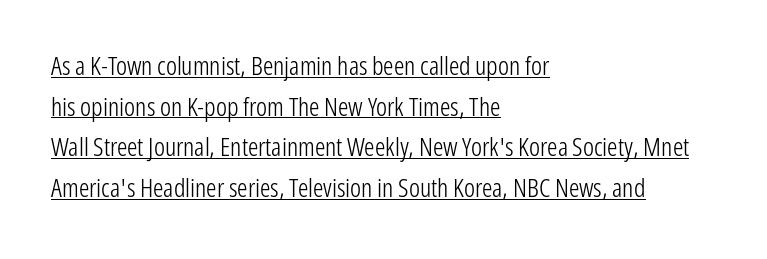
The image shows 26 px text type, upright; set left-aligned, normal line spacing (1.56x), normal letter spacing, underlined.
